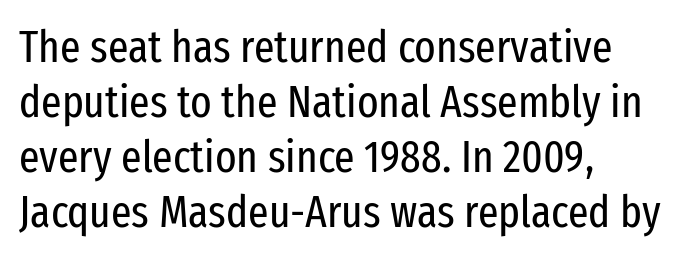
Q: Is the text bold? A: No.
Q: Is the text italic (slanted)? A: No, it is upright.
Q: Is the typeface a serif or a sans-serif typeface? A: Sans-serif.
Q: Is the text underlined? A: No.
Q: How is the paragraph aligned? A: Left-aligned.
Q: Is the spacing between letters normal or unusually wide? A: Normal.
Q: Width (condensed, normal, or wide)? A: Condensed.
Q: Stroke contrast? A: Low.
Q: x-height? A: Medium.
Q: Monospaced? A: No.
